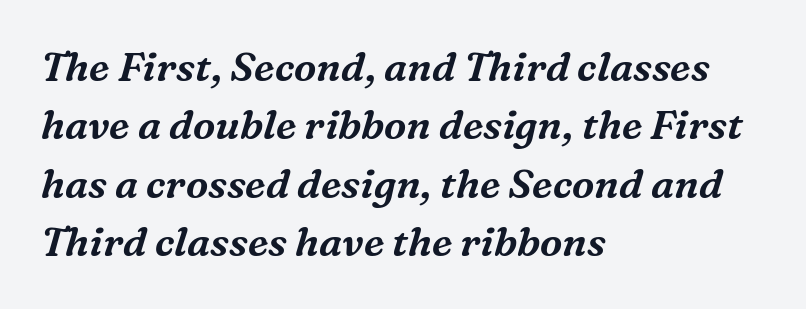
Q: Is the text italic (slanted)? A: Yes, it leans right by about 16 degrees.
Q: Is the typeface a serif or a sans-serif typeface? A: Serif.
Q: Is the text underlined? A: No.
Q: How is the paragraph aligned? A: Left-aligned.
Q: Is the spacing between letters normal or unusually wide? A: Normal.
Q: Is the spacing between lines tight, normal or loose? A: Normal.
Q: Width (condensed, normal, or wide)? A: Normal.
Q: Stroke contrast? A: Medium.
Q: x-height? A: Medium.
Q: Monospaced? A: No.
